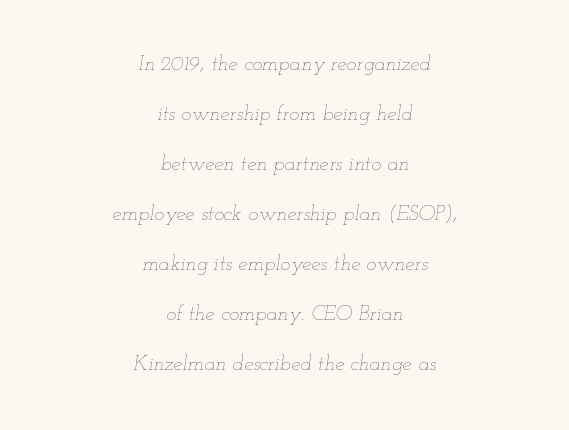
{"italic": "yes", "lean": "right", "slant_degrees": 12, "bold": "no", "underline": "no", "align": "center", "line_spacing": "loose", "line_spacing_ratio": 2.38, "letter_spacing": "normal", "letter_spacing_em": 0.0, "glyph_px": 21}
